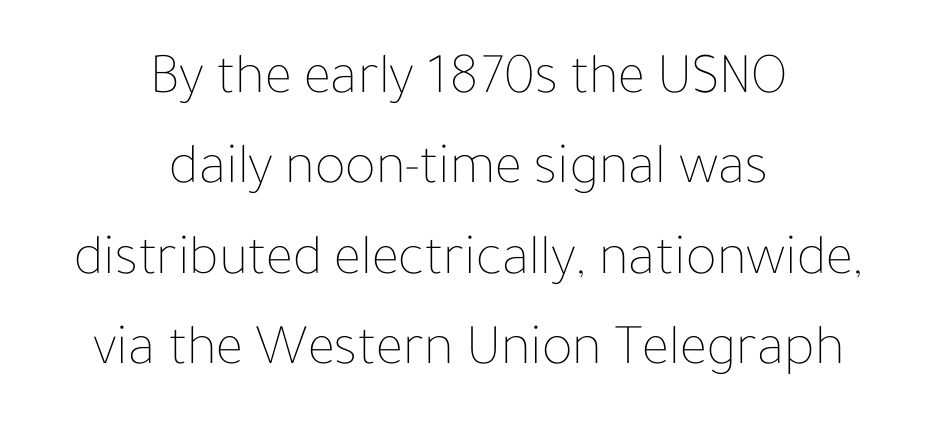
The face looks like a standard text weight, possibly lighter. The rendering uses natural spacing where letterforms have individual widths. Caption: multi-line text, centered on the measure. Is the letter spacing exaggerated? No — it looks like the ordinary default.
